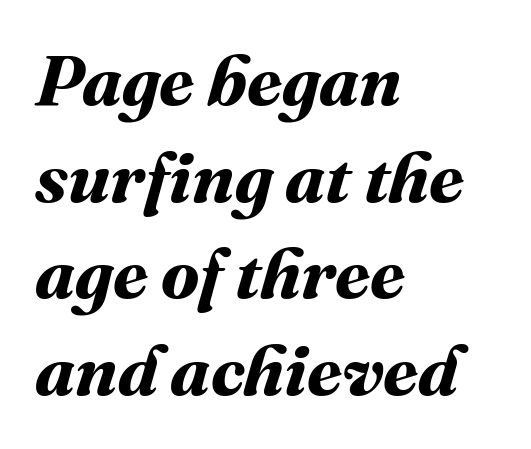
The image shows 71 px bold type; set left-aligned, normal line spacing (1.36x), normal letter spacing, not underlined; medium stroke contrast and a medium x-height.
